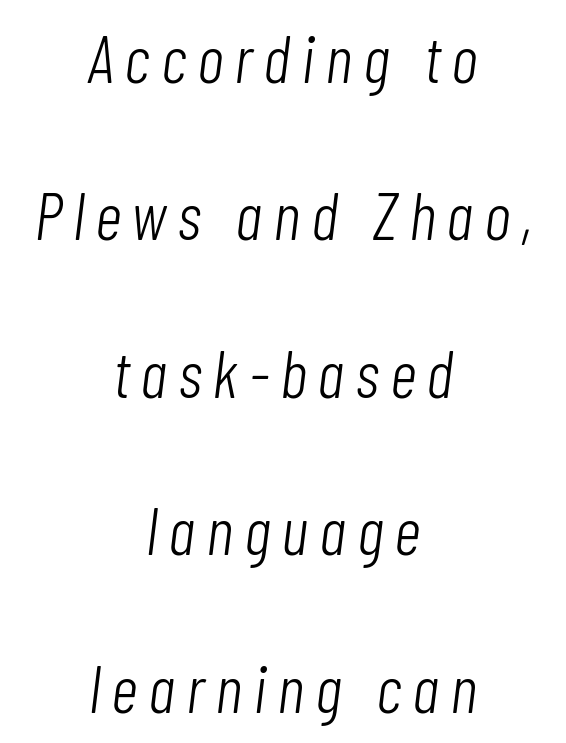
{"italic": "yes", "lean": "right", "slant_degrees": 7, "bold": "no", "weight": "light", "width": "condensed", "stroke_contrast": "low", "x_height": "medium", "monospaced": "no", "underline": "no", "align": "center", "line_spacing": "loose", "line_spacing_ratio": 2.35, "glyph_px": 67}
